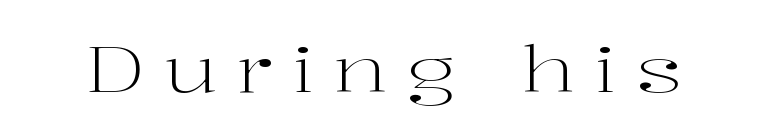
Examine the stroke ends and you'll spot serifs. Unmarked baselines from the first word to the last. This sample uses expanded letter spacing, leaving extra air between glyphs. On a weight scale, this lands at 450 or below.
